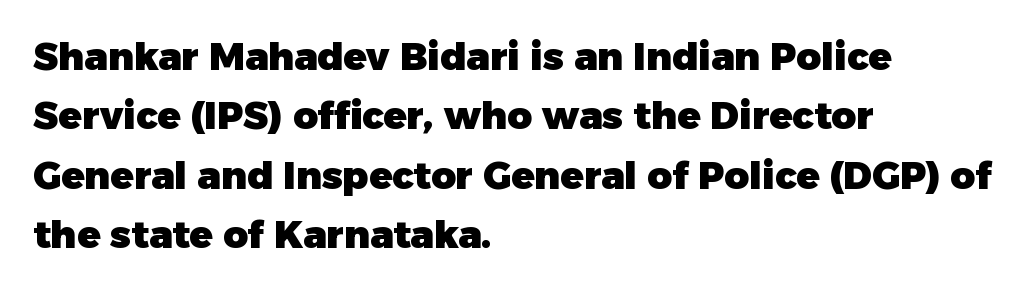
The image shows 38 px heavy sans-serif type, upright; set left-aligned, normal line spacing (1.56x), normal letter spacing, not underlined; low stroke contrast and a medium x-height.
